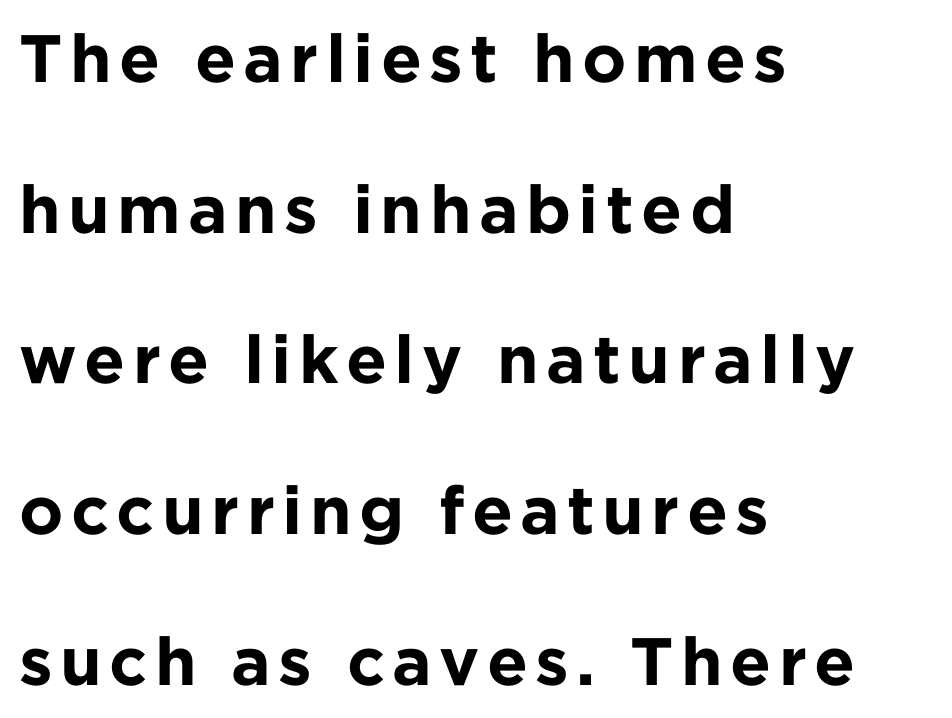
Q: Is the text bold? A: Yes.
Q: Is the text italic (slanted)? A: No, it is upright.
Q: Is the typeface a serif or a sans-serif typeface? A: Sans-serif.
Q: Is the text underlined? A: No.
Q: How is the paragraph aligned? A: Left-aligned.
Q: Is the spacing between lines tight, normal or loose? A: Loose.
Q: Width (condensed, normal, or wide)? A: Normal.
Q: Stroke contrast? A: Low.
Q: x-height? A: Medium.
Q: Monospaced? A: No.
